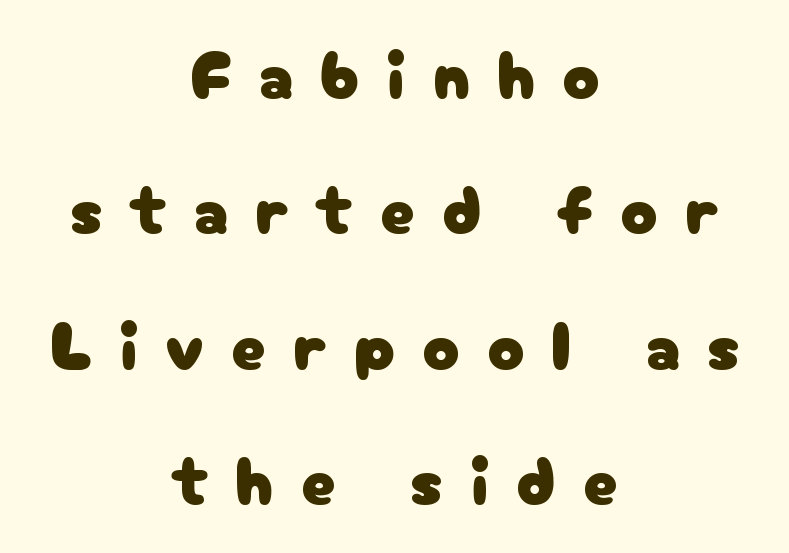
The image shows 68 px sans-serif type, upright; set centered, loose line spacing (1.99x), unusually wide letter spacing (+0.4 em), not underlined; low stroke contrast and a medium x-height.
